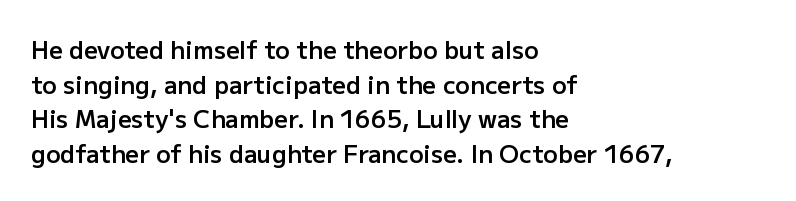
Inter-character spacing is left at the font's built-in metrics. Is there any slant? The stems are plumb. Reading down the block, your eye returns to a fixed left position each line. A semibold gives these letters moderate extra thickness, short of bold.
